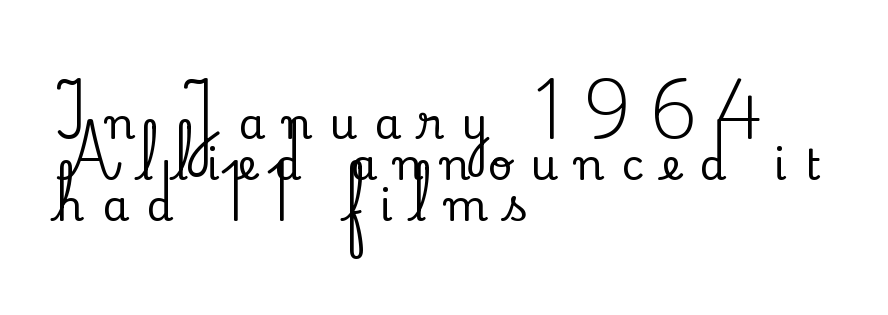
Short note: letters widely spaced. Lines of text with bare space underneath. This sample has the flowing, uneven cadence of proportional lettering. Look at the bottom of the vertical strokes: they flare into serifs here. Horizontal alignment here is leftward, the default for most running prose. Is there much room between lines? No — they nearly touch.
